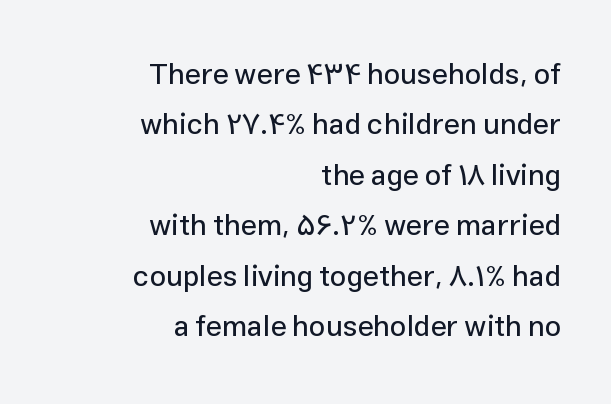
{"serif": "no", "italic": "no", "width": "normal", "stroke_contrast": "low", "x_height": "medium", "monospaced": "no", "underline": "no", "align": "right", "line_spacing_ratio": 1.74, "letter_spacing": "normal", "letter_spacing_em": 0.0, "glyph_px": 29}
